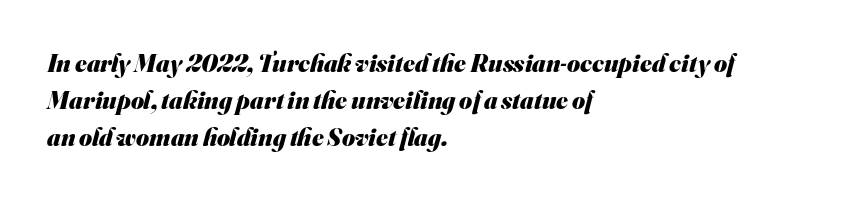
Q: Is the text bold? A: Yes.
Q: Is the text underlined? A: No.
Q: How is the paragraph aligned? A: Left-aligned.
Q: Is the spacing between letters normal or unusually wide? A: Normal.
Q: Is the spacing between lines tight, normal or loose? A: Normal.
